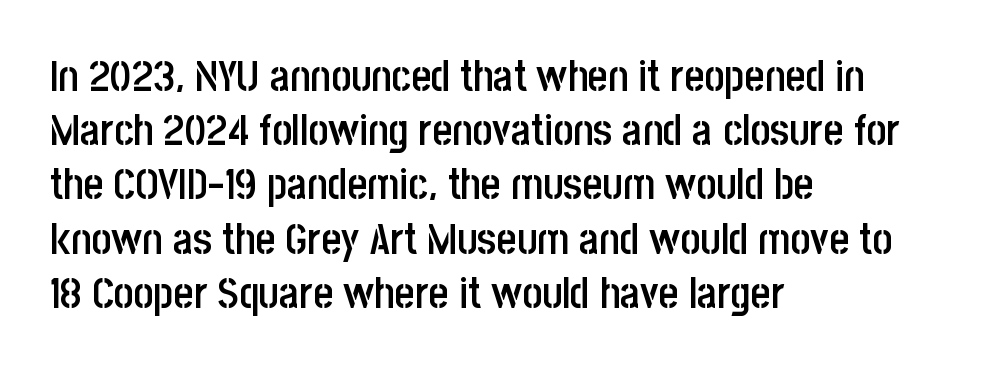
Q: Is the text bold? A: Semi-bold.
Q: Is the text italic (slanted)? A: No, it is upright.
Q: Is the typeface a serif or a sans-serif typeface? A: Sans-serif.
Q: Is the text underlined? A: No.
Q: How is the paragraph aligned? A: Left-aligned.
Q: Is the spacing between letters normal or unusually wide? A: Normal.
Q: Is the spacing between lines tight, normal or loose? A: Normal.
Q: Width (condensed, normal, or wide)? A: Condensed.
Q: Stroke contrast? A: Low.
Q: x-height? A: Large.
Q: Monospaced? A: No.
